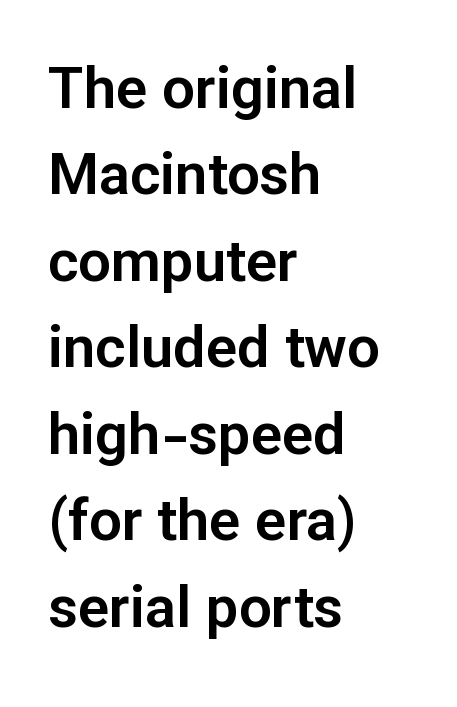
{"serif": "no", "italic": "no", "width": "normal", "stroke_contrast": "low", "x_height": "medium", "monospaced": "no", "underline": "no", "align": "left", "line_spacing": "normal", "line_spacing_ratio": 1.49, "letter_spacing": "normal", "letter_spacing_em": 0.0, "glyph_px": 58}
